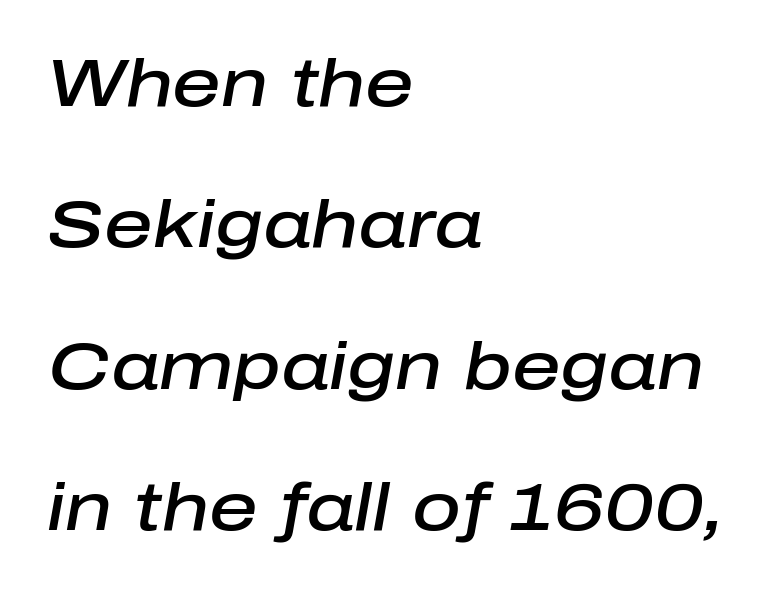
{"italic": "yes", "lean": "right", "slant_degrees": 10, "bold": "semi", "weight": "semibold", "width": "normal", "stroke_contrast": "low", "x_height": "medium", "monospaced": "no", "underline": "no", "align": "left", "line_spacing": "loose", "line_spacing_ratio": 2.11, "letter_spacing": "normal", "letter_spacing_em": 0.0, "glyph_px": 67}
